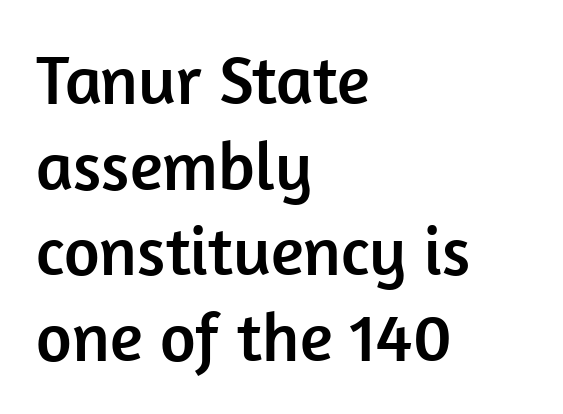
{"serif": "no", "italic": "no", "width": "normal", "stroke_contrast": "low", "x_height": "medium", "monospaced": "no", "underline": "no", "align": "left", "line_spacing_ratio": 1.24, "letter_spacing": "normal", "letter_spacing_em": 0.0, "glyph_px": 69}
